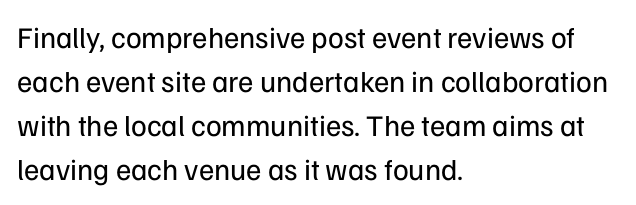
Q: Is the text bold? A: No.
Q: Is the text italic (slanted)? A: No, it is upright.
Q: Is the typeface a serif or a sans-serif typeface? A: Sans-serif.
Q: Is the text underlined? A: No.
Q: How is the paragraph aligned? A: Left-aligned.
Q: Is the spacing between letters normal or unusually wide? A: Normal.
Q: Is the spacing between lines tight, normal or loose? A: Normal.
Q: Width (condensed, normal, or wide)? A: Normal.
Q: Stroke contrast? A: Low.
Q: x-height? A: Medium.
Q: Monospaced? A: No.
